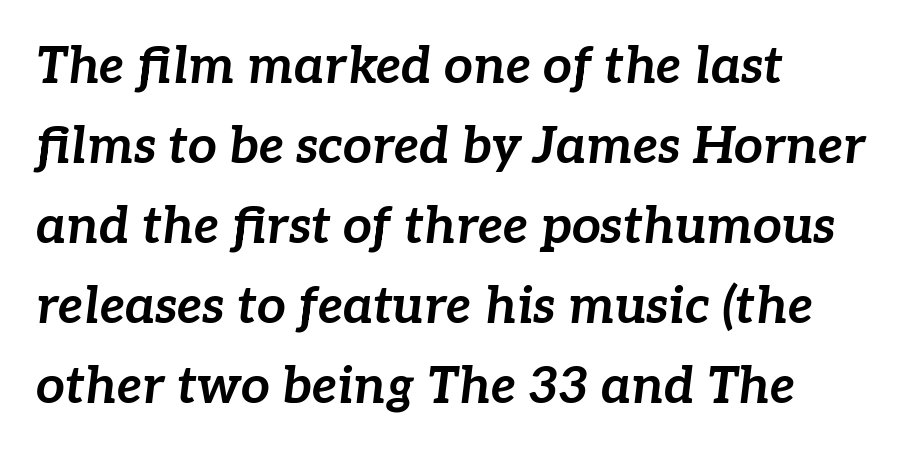
The image shows 51 px bold type, italic (leaning right); set left-aligned, normal line spacing (1.57x), normal letter spacing, not underlined; low stroke contrast and a medium x-height.
